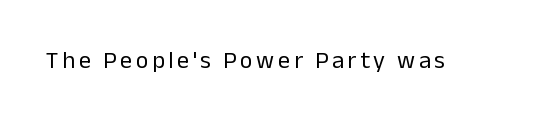
{"italic": "no", "bold": "no", "underline": "no", "glyph_px": 24}
